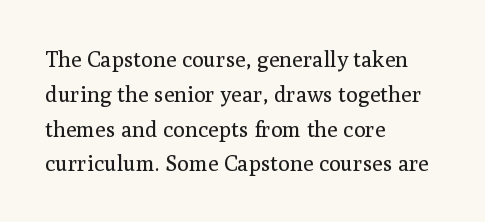
Q: Is the text bold? A: No.
Q: Is the text italic (slanted)? A: No, it is upright.
Q: Is the text underlined? A: No.
Q: How is the paragraph aligned? A: Left-aligned.
Q: Is the spacing between letters normal or unusually wide? A: Normal.
Q: Is the spacing between lines tight, normal or loose? A: Normal.
